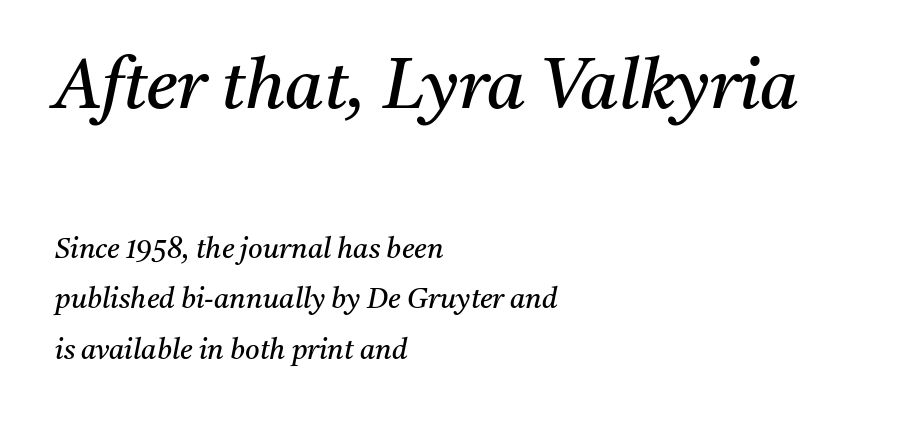
{"serif": "yes", "italic": "yes", "lean": "right", "slant_degrees": 11, "bold": "no", "weight": "regular", "width": "normal", "stroke_contrast": "medium", "x_height": "medium", "monospaced": "no", "underline": "no", "align": "left", "line_spacing_ratio": 1.79, "letter_spacing": "normal", "letter_spacing_em": 0.0, "larger_block": "first", "size_ratio": 2.5, "glyph_px": 70}
